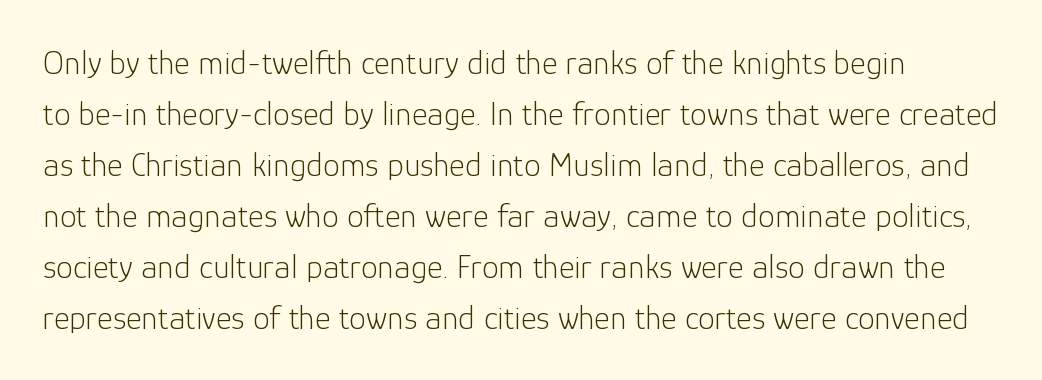
The image shows 34 px light sans-serif type, upright; set normal line spacing (1.5x), normal letter spacing, not underlined; low stroke contrast and a medium x-height.
